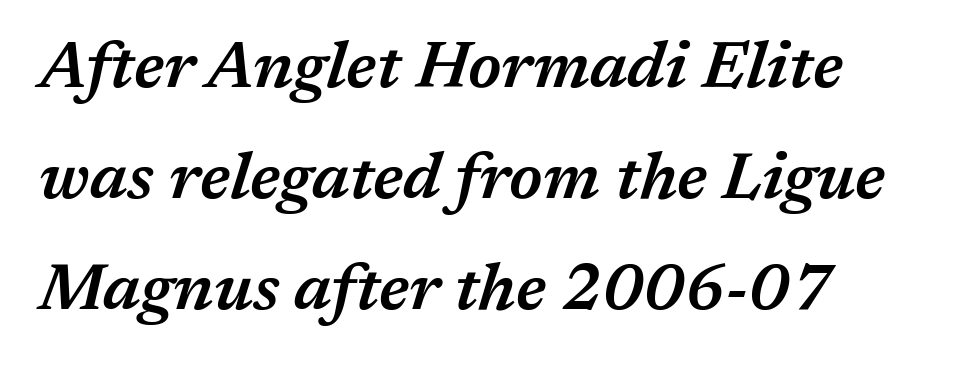
A typesetter would call this zero additional tracking. Every character sits at an angle, as italics do. The ragged edge is on the right, which tells us the setting is flush left. The zone under the glyphs is completely vacant. You could not count columns in this text — the font is proportionally spaced.
